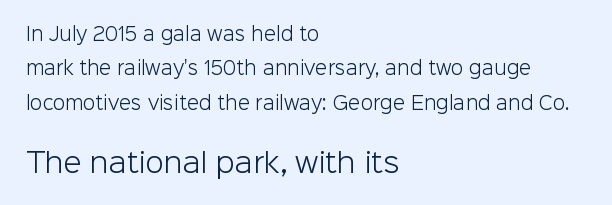
Q: Is the text bold? A: No.
Q: Is the text italic (slanted)? A: No, it is upright.
Q: Is the text underlined? A: No.
Q: How is the paragraph aligned? A: Left-aligned.
Q: Is the spacing between letters normal or unusually wide? A: Normal.
Q: Is the spacing between lines tight, normal or loose? A: Loose.
Q: Which block of text is set in a larger size, the first (top) or the second (bottom)? A: The second (bottom) one.
